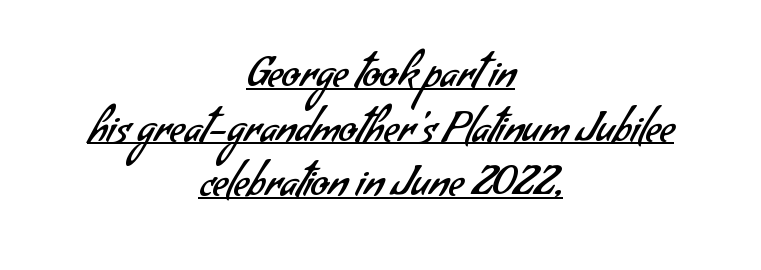
The typeface chosen for these lines omits serifs. This sample uses plain, unmodified letter spacing. Is there an underline? Yes — a line sits under the letters. Summary of weight: not heavy and not bold.
